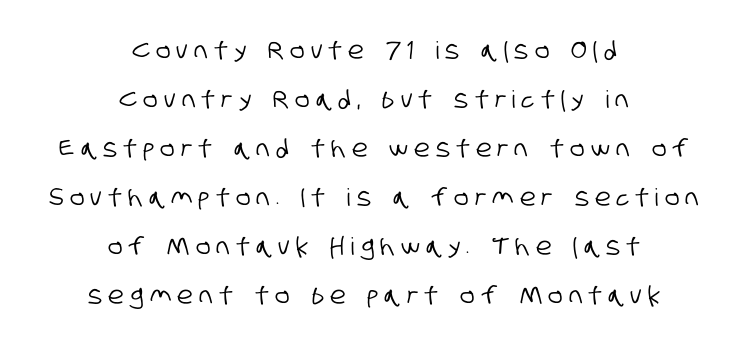
The image shows 24 px text type; set centered, loose line spacing (2.04x), unusually wide letter spacing (+0.26 em), not underlined.
